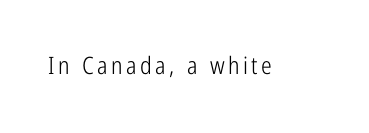
Q: Is the text bold? A: No.
Q: Is the text italic (slanted)? A: No, it is upright.
Q: Is the text underlined? A: No.
